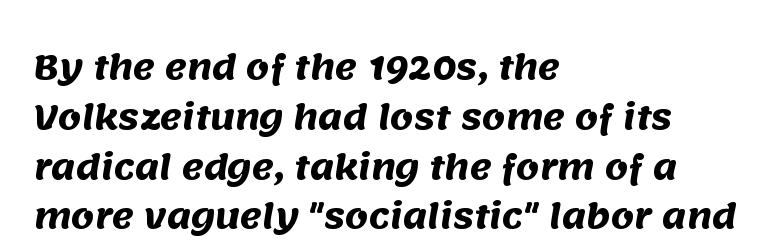
Compared with an ordinary text face, these strokes are far heavier — a full bold. Reading down the column, the eye jumps a familiar distance to each next line. Teacher's note: observe the even left margin — that is flush-left alignment. Is this a fixed-width face? No — the glyphs have proportional, varying widths. Compared with typical body copy, the letter spacing here is the same.
